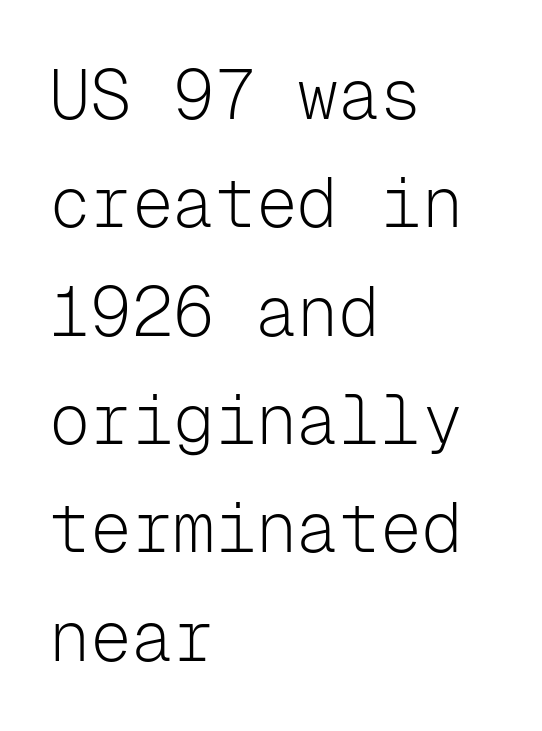
Q: Is the text bold? A: No.
Q: Is the text italic (slanted)? A: No, it is upright.
Q: Is the typeface a serif or a sans-serif typeface? A: Sans-serif.
Q: Is the text underlined? A: No.
Q: How is the paragraph aligned? A: Left-aligned.
Q: Is the spacing between letters normal or unusually wide? A: Normal.
Q: Is the spacing between lines tight, normal or loose? A: Normal.
Q: Width (condensed, normal, or wide)? A: Normal.
Q: Stroke contrast? A: Low.
Q: x-height? A: Medium.
Q: Monospaced? A: Yes.
